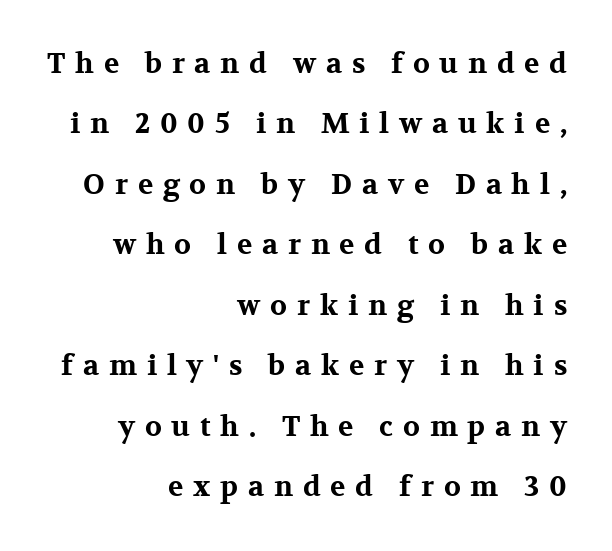
{"serif": "yes", "italic": "no", "bold": "yes", "weight": "bold", "width": "wide", "stroke_contrast": "medium", "x_height": "medium", "monospaced": "no", "underline": "no", "align": "right", "line_spacing": "loose", "line_spacing_ratio": 2.16, "letter_spacing": "wide", "letter_spacing_em": 0.35, "glyph_px": 28}
